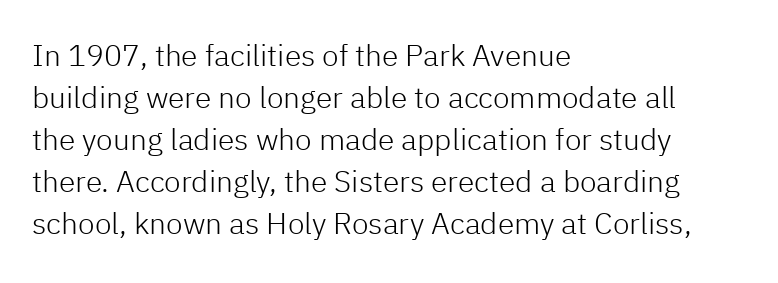
The image shows 30 px light sans-serif type, upright; set left-aligned, normal line spacing (1.4x), normal letter spacing, not underlined; low stroke contrast and a medium x-height.
